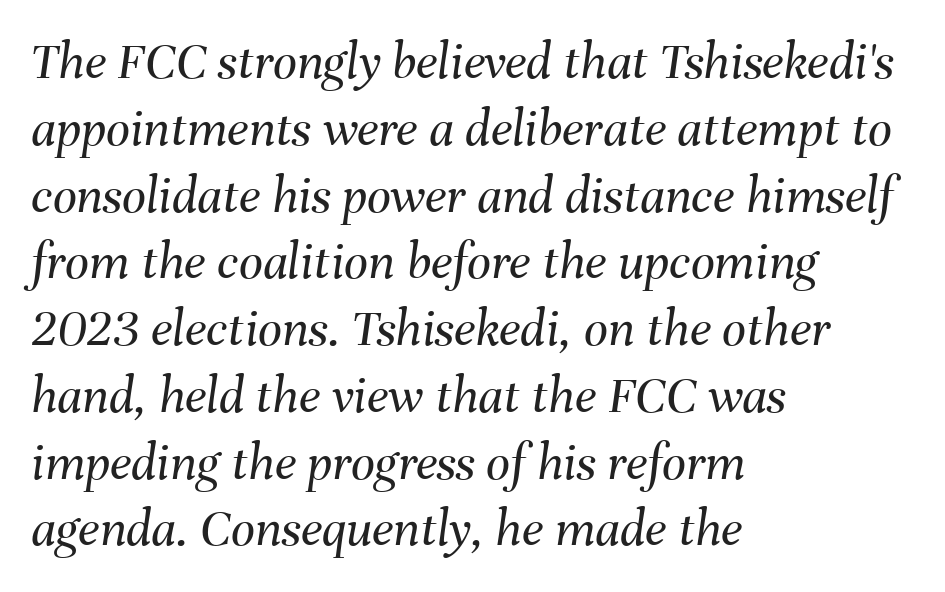
The image shows 53 px regular-weight type, italic (leaning right); set left-aligned, normal line spacing (1.26x), normal letter spacing, not underlined; medium stroke contrast and a medium x-height.
